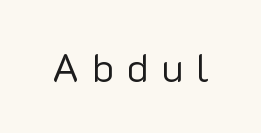
{"serif": "no", "italic": "no", "bold": "no", "weight": "regular", "width": "normal", "stroke_contrast": "low", "x_height": "medium", "monospaced": "no", "underline": "no", "letter_spacing": "wide", "letter_spacing_em": 0.32, "glyph_px": 40}
